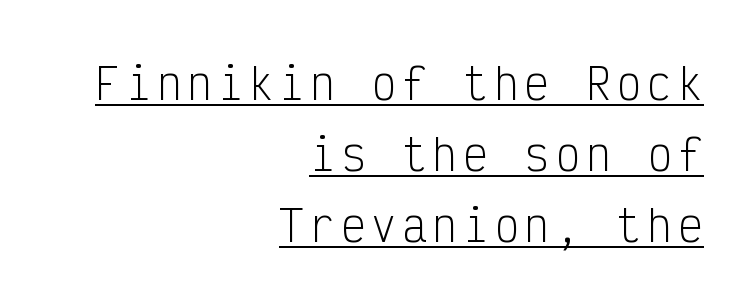
Style check: upright. Baseline-to-baseline distance is the conventional proportion of letter height. Spacing verdict: monospaced, one width for all characters. The rendering uses the underline text-decoration. The characters display no serif detailing; their extremities are plain. Ink coverage per letter is moderate at most.
